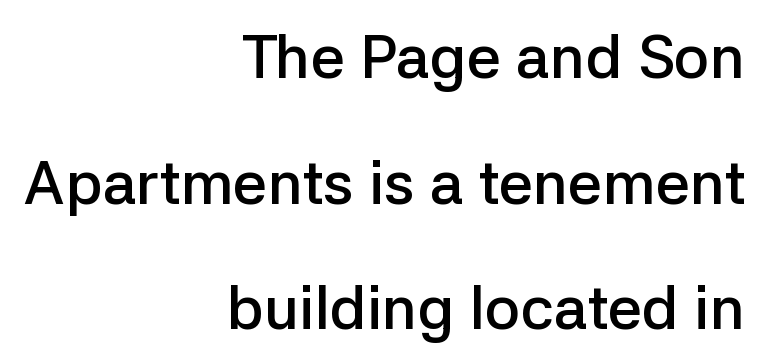
The image shows 61 px semibold sans-serif type, upright; set right-aligned, loose line spacing (2.06x), normal letter spacing, not underlined; low stroke contrast and a medium x-height.
